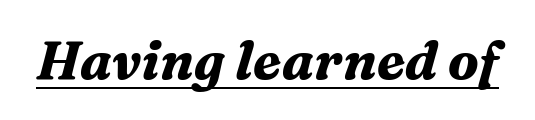
Q: Is the text bold? A: Yes.
Q: Is the text italic (slanted)? A: Yes, it leans right by about 16 degrees.
Q: Is the typeface a serif or a sans-serif typeface? A: Serif.
Q: Is the text underlined? A: Yes.
Q: Is the spacing between letters normal or unusually wide? A: Normal.
Q: Width (condensed, normal, or wide)? A: Normal.
Q: Stroke contrast? A: Medium.
Q: x-height? A: Medium.
Q: Monospaced? A: No.
